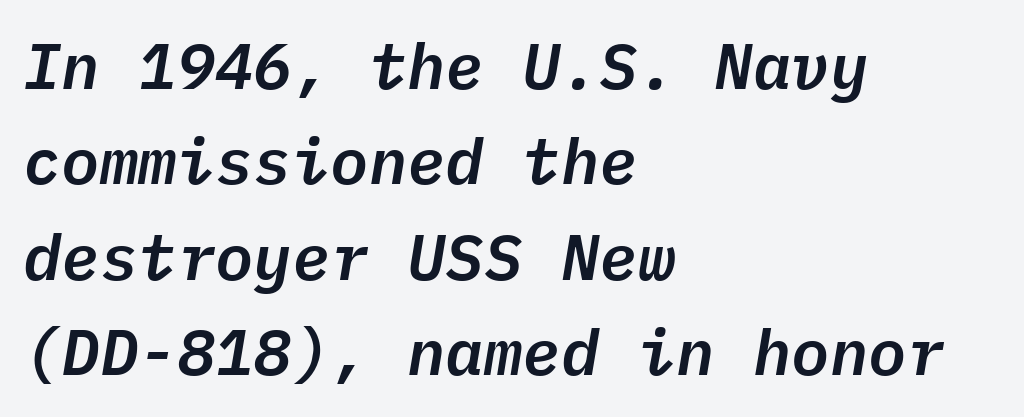
{"italic": "yes", "lean": "right", "slant_degrees": 9, "width": "normal", "stroke_contrast": "low", "x_height": "medium", "monospaced": "yes", "underline": "no", "align": "left", "line_spacing": "normal", "line_spacing_ratio": 1.49, "letter_spacing": "normal", "letter_spacing_em": 0.0, "glyph_px": 64}
